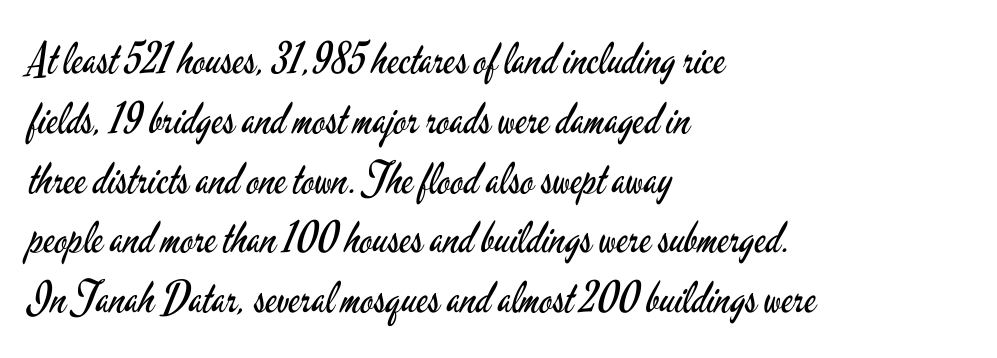
{"serif": "no", "bold": "no", "weight": "regular", "width": "condensed", "stroke_contrast": "low", "x_height": "small", "monospaced": "no", "underline": "no", "align": "left", "line_spacing": "normal", "line_spacing_ratio": 1.39, "letter_spacing": "normal", "letter_spacing_em": 0.0, "glyph_px": 43}
